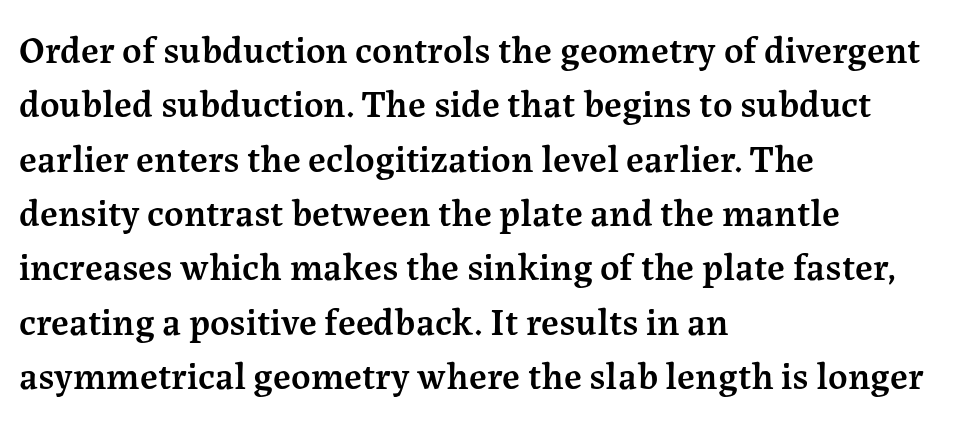
Q: Is the text bold? A: Semi-bold.
Q: Is the text italic (slanted)? A: No, it is upright.
Q: Is the typeface a serif or a sans-serif typeface? A: Serif.
Q: Is the text underlined? A: No.
Q: How is the paragraph aligned? A: Left-aligned.
Q: Is the spacing between letters normal or unusually wide? A: Normal.
Q: Is the spacing between lines tight, normal or loose? A: Normal.
Q: Width (condensed, normal, or wide)? A: Normal.
Q: Stroke contrast? A: Medium.
Q: x-height? A: Medium.
Q: Monospaced? A: No.
